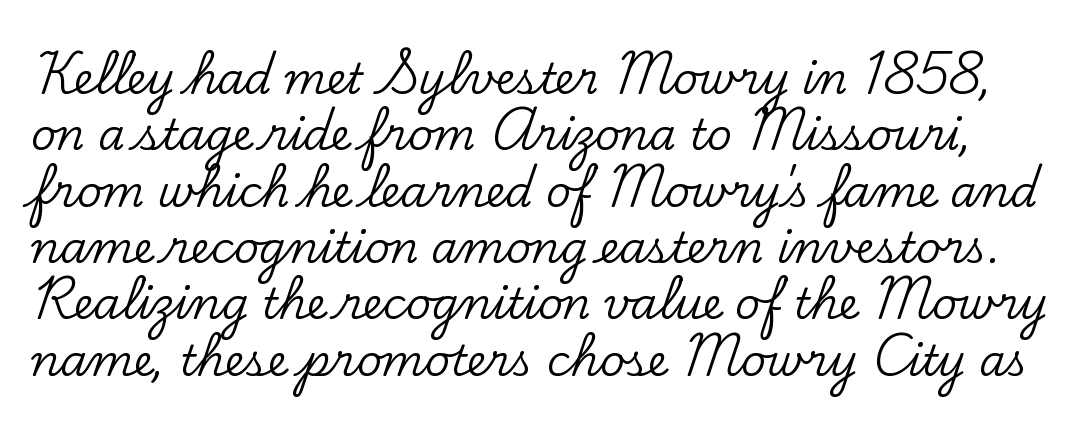
Q: Is the text italic (slanted)? A: Yes.
Q: Is the typeface a serif or a sans-serif typeface? A: Serif.
Q: Is the text underlined? A: No.
Q: Is the spacing between letters normal or unusually wide? A: Normal.
Q: Is the spacing between lines tight, normal or loose? A: Normal.
Q: Width (condensed, normal, or wide)? A: Normal.
Q: Stroke contrast? A: Low.
Q: x-height? A: Small.
Q: Monospaced? A: No.
